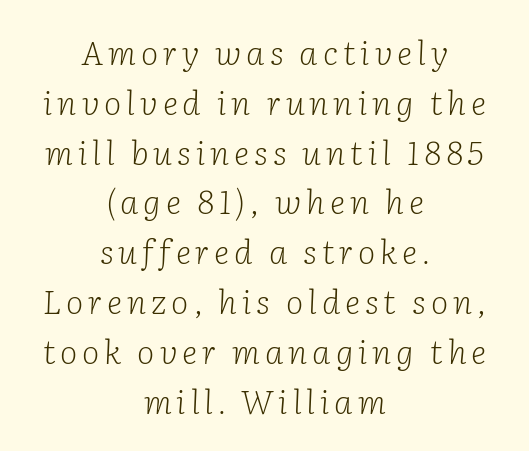
{"serif": "yes", "italic": "yes", "lean": "right", "slant_degrees": 2, "bold": "no", "weight": "light", "width": "normal", "stroke_contrast": "low", "x_height": "medium", "monospaced": "no", "underline": "no", "align": "center", "line_spacing": "normal", "line_spacing_ratio": 1.51, "glyph_px": 33}
